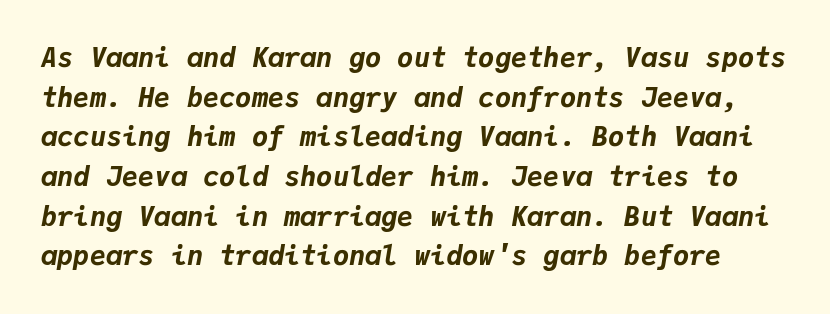
Q: Is the text bold? A: Yes.
Q: Is the text italic (slanted)? A: Yes, it leans right by about 9 degrees.
Q: Is the text underlined? A: No.
Q: Is the spacing between letters normal or unusually wide? A: Normal.
Q: Is the spacing between lines tight, normal or loose? A: Normal.
